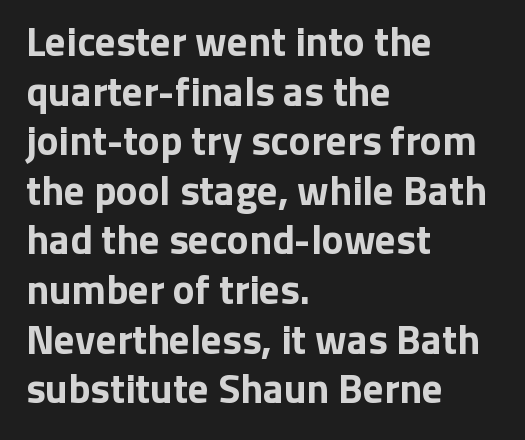
The image shows 41 px bold sans-serif type, upright; set left-aligned, line spacing 1.21x, normal letter spacing, not underlined; low stroke contrast and a medium x-height.
